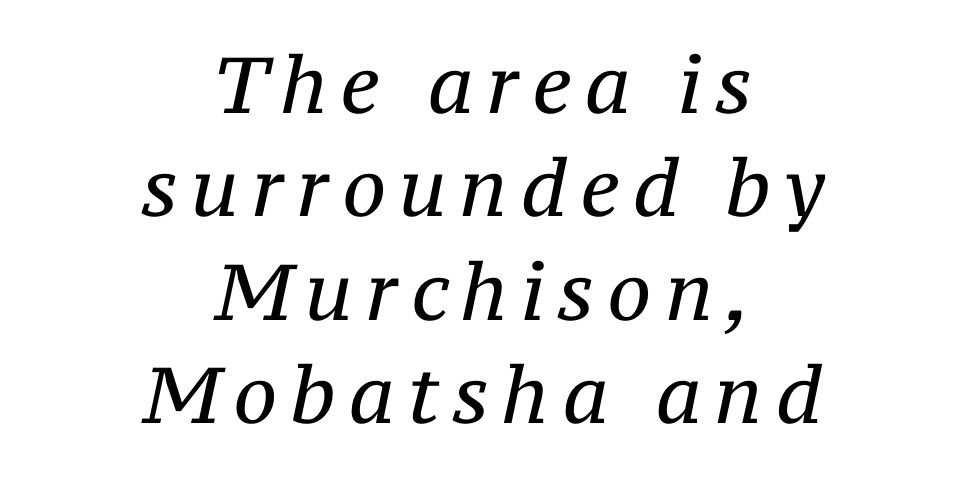
The image shows 79 px regular-weight serif type, italic (leaning right); set centered, normal line spacing (1.31x), not underlined; medium stroke contrast and a medium x-height.
